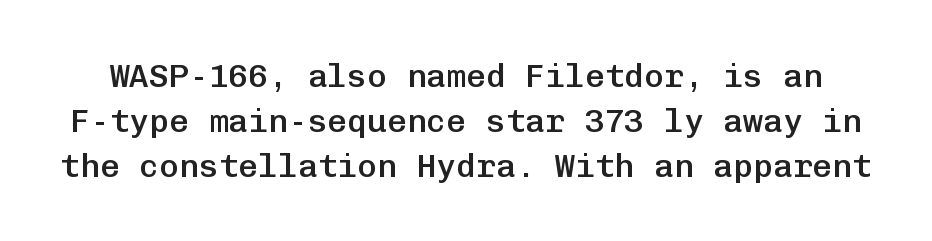
The image shows 33 px semibold sans-serif type, upright, monospaced; set normal line spacing (1.36x), normal letter spacing, not underlined; low stroke contrast and a medium x-height.
